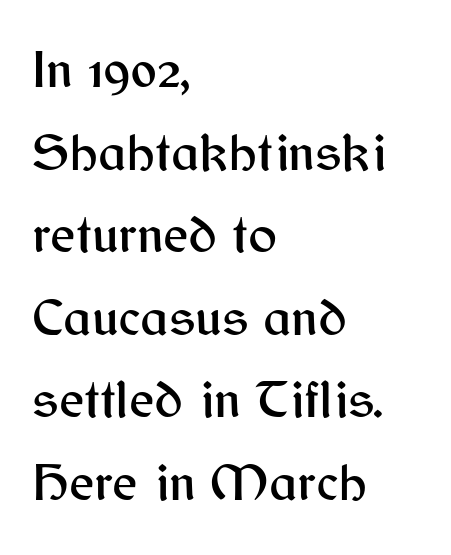
Q: Is the text italic (slanted)? A: No, it is upright.
Q: Is the typeface a serif or a sans-serif typeface? A: Sans-serif.
Q: Is the text underlined? A: No.
Q: How is the paragraph aligned? A: Left-aligned.
Q: Is the spacing between letters normal or unusually wide? A: Normal.
Q: Is the spacing between lines tight, normal or loose? A: Normal.
Q: Width (condensed, normal, or wide)? A: Normal.
Q: Stroke contrast? A: Medium.
Q: x-height? A: Medium.
Q: Monospaced? A: No.
